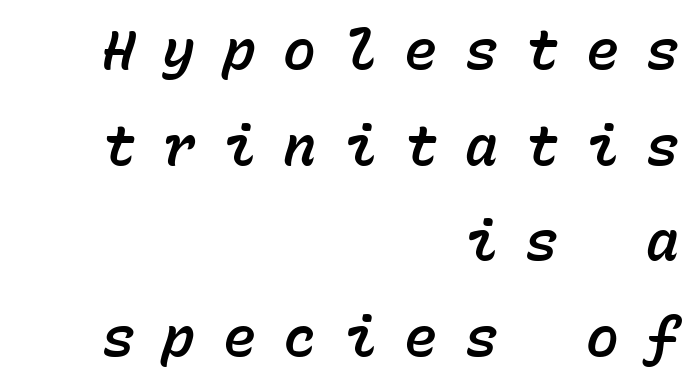
Emphasis-style slanted type is in use. Monospaced: the letters line up in strict vertical columns. Does the copy run flush right? Yes — the right margin is perfectly even. Each row of text sits above clean, open space.
